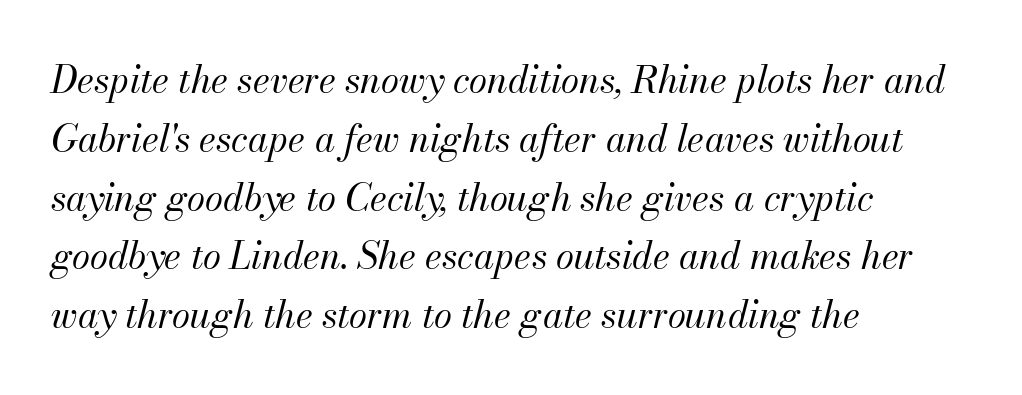
Q: Is the text bold? A: No.
Q: Is the text italic (slanted)? A: Yes, it leans right by about 13 degrees.
Q: Is the text underlined? A: No.
Q: How is the paragraph aligned? A: Left-aligned.
Q: Is the spacing between letters normal or unusually wide? A: Normal.
Q: Is the spacing between lines tight, normal or loose? A: Normal.
Q: Width (condensed, normal, or wide)? A: Normal.
Q: Stroke contrast? A: Medium.
Q: x-height? A: Small.
Q: Monospaced? A: No.
